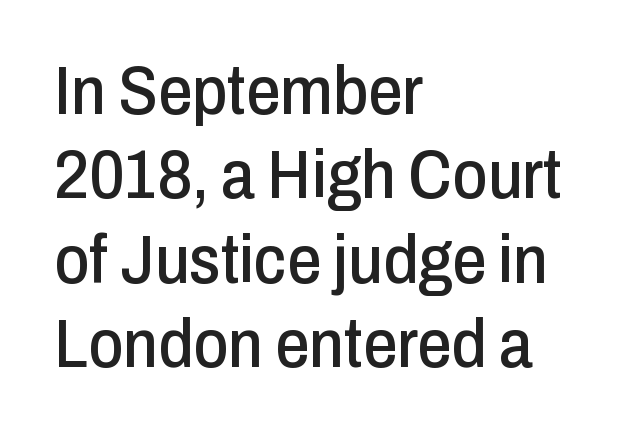
The image shows 68 px condensed sans-serif type, upright; set left-aligned, line spacing 1.24x, normal letter spacing, not underlined; low stroke contrast and a medium x-height.
